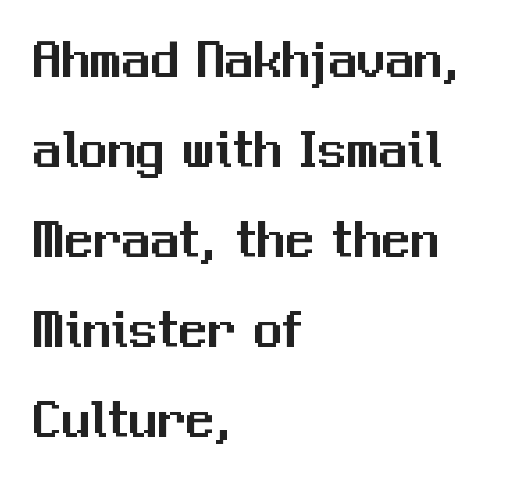
The image shows 57 px sans-serif type, upright; set left-aligned, normal line spacing (1.58x), normal letter spacing, not underlined; medium stroke contrast and a medium x-height.
